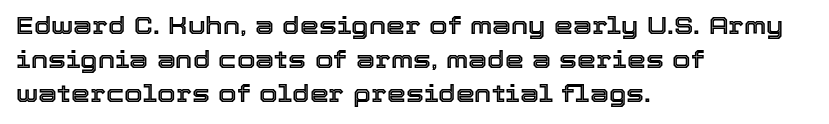
Q: Is the text italic (slanted)? A: No, it is upright.
Q: Is the text underlined? A: No.
Q: How is the paragraph aligned? A: Left-aligned.
Q: Is the spacing between letters normal or unusually wide? A: Normal.
Q: Is the spacing between lines tight, normal or loose? A: Normal.
